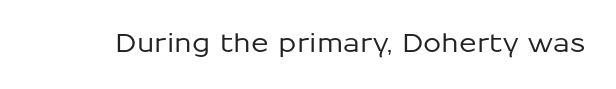
Q: Is the text italic (slanted)? A: No, it is upright.
Q: Is the text underlined? A: No.
Q: Is the spacing between letters normal or unusually wide? A: Normal.
